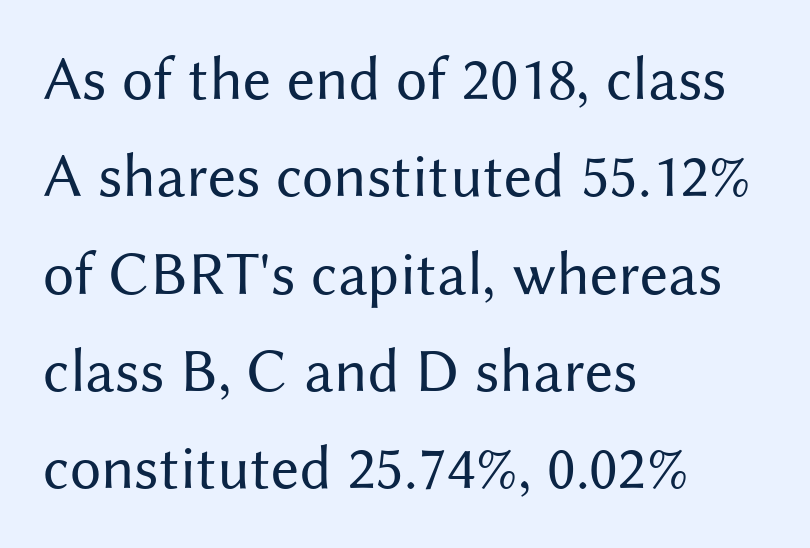
If you drew a ruler down the left edge, every line would touch it. Compared with a typical body face, this is equally light or lighter still. A normal amount of white space separates one row of letters from the next. The type is set solid horizontally, with unmodified tracking.
